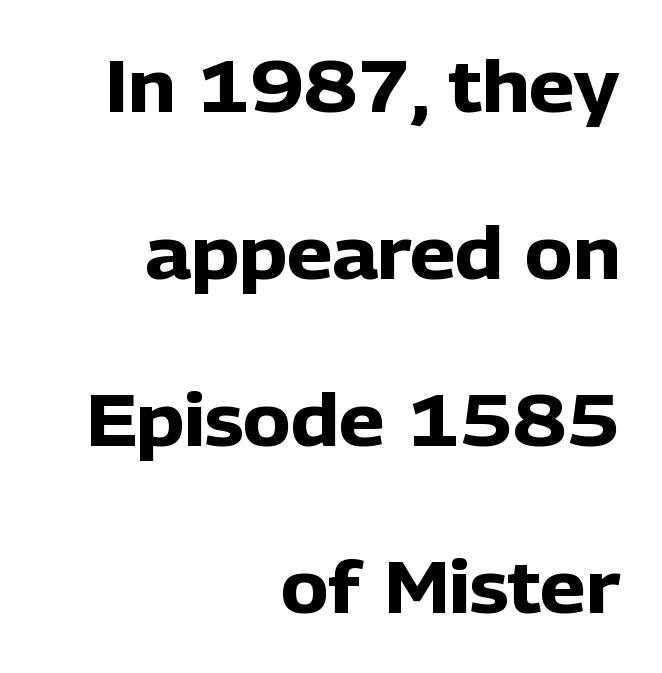
The image shows 72 px heavy sans-serif type, upright; set right-aligned, loose line spacing (2.32x), normal letter spacing, not underlined; low stroke contrast and a medium x-height.
